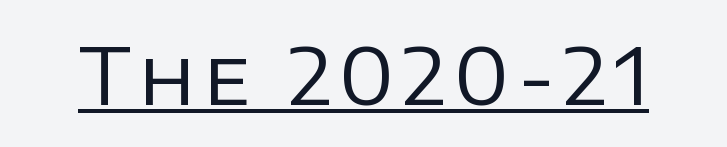
Q: Is the text bold? A: No.
Q: Is the text italic (slanted)? A: No, it is upright.
Q: Is the typeface a serif or a sans-serif typeface? A: Sans-serif.
Q: Is the text underlined? A: Yes.
Q: Width (condensed, normal, or wide)? A: Normal.
Q: Stroke contrast? A: Low.
Q: x-height? A: Large.
Q: Monospaced? A: No.
